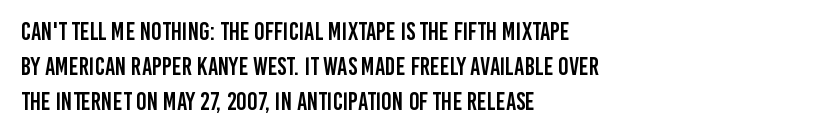
{"italic": "no", "underline": "no", "align": "left", "line_spacing": "normal", "line_spacing_ratio": 1.41, "letter_spacing": "normal", "letter_spacing_em": 0.0, "glyph_px": 25}
